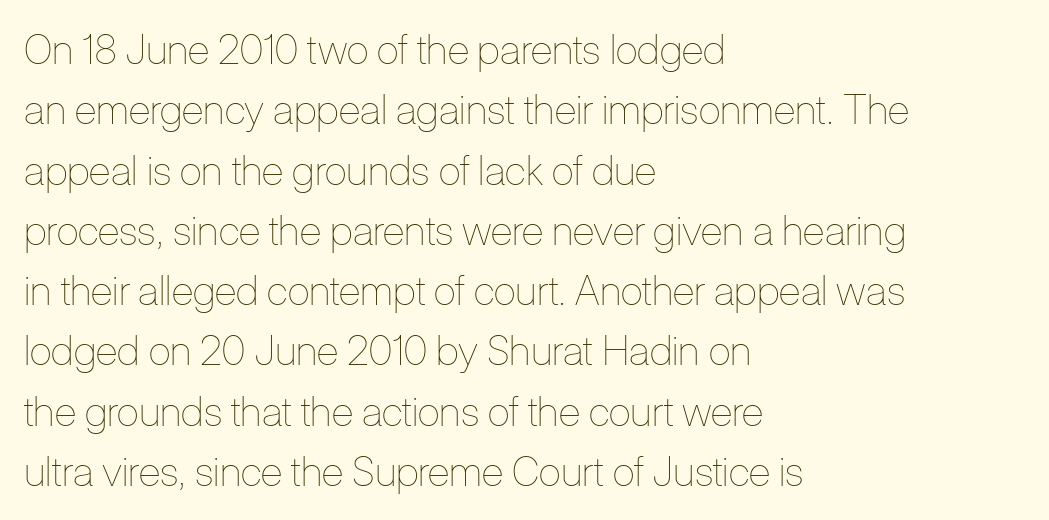
{"italic": "no", "bold": "no", "weight": "thin", "width": "condensed", "stroke_contrast": "low", "x_height": "medium", "monospaced": "no", "underline": "no", "align": "left", "line_spacing": "normal", "line_spacing_ratio": 1.47, "letter_spacing": "normal", "letter_spacing_em": 0.0, "glyph_px": 41}
